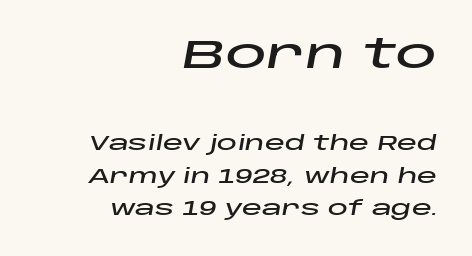
{"italic": "yes", "lean": "right", "slant_degrees": 10, "width": "wide", "stroke_contrast": "low", "x_height": "large", "monospaced": "no", "underline": "no", "align": "right", "line_spacing": "normal", "line_spacing_ratio": 1.62, "letter_spacing": "normal", "letter_spacing_em": 0.0, "larger_block": "first", "size_ratio": 2.05, "glyph_px": 41}
